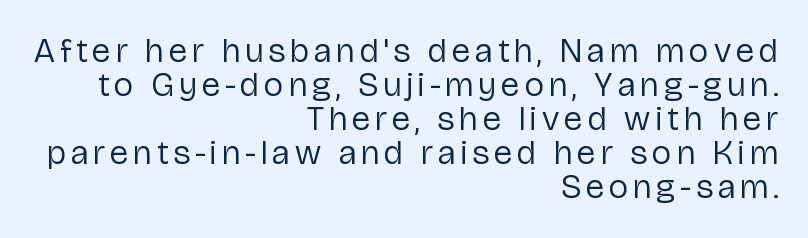
The image shows 34 px regular-weight sans-serif type, upright; set right-aligned, tight line spacing (1.0x), not underlined; low stroke contrast and a medium x-height.
